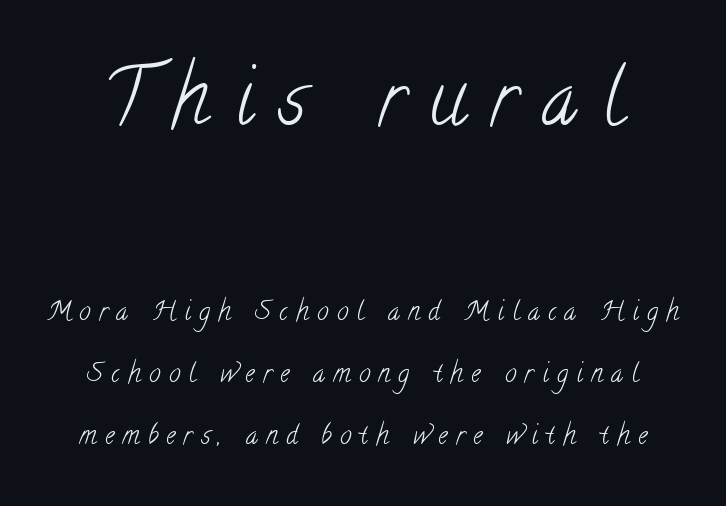
This layout puts the oversized block above and the modest block below. Each letter keeps its own natural width here, so spacing adapts to shape. The foot of each line stays bare and open.
